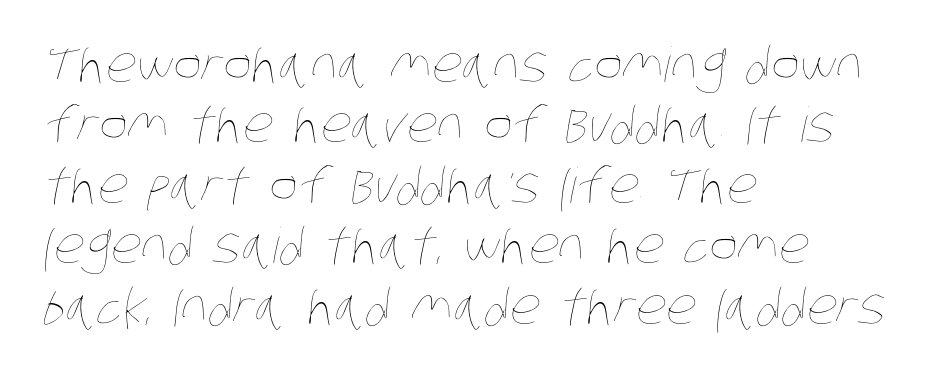
The image shows 48 px thin, condensed type; set left-aligned, normal line spacing (1.26x), normal letter spacing, not underlined; low stroke contrast and a large x-height.
